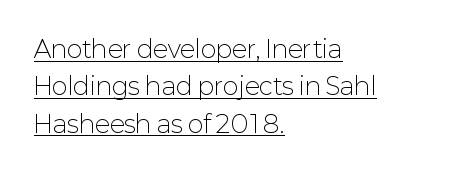
Q: Is the text bold? A: No.
Q: Is the text italic (slanted)? A: No, it is upright.
Q: Is the text underlined? A: Yes.
Q: How is the paragraph aligned? A: Left-aligned.
Q: Is the spacing between letters normal or unusually wide? A: Normal.
Q: Is the spacing between lines tight, normal or loose? A: Normal.
